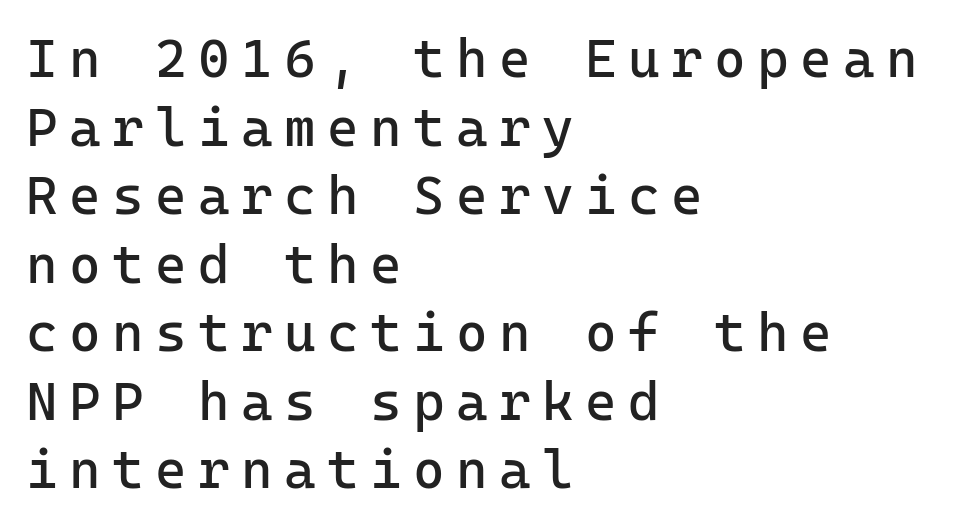
The image shows 54 px regular-weight sans-serif type, upright; set left-aligned, normal line spacing (1.27x), unusually wide letter spacing (+0.21 em), not underlined; low stroke contrast and a medium x-height.
